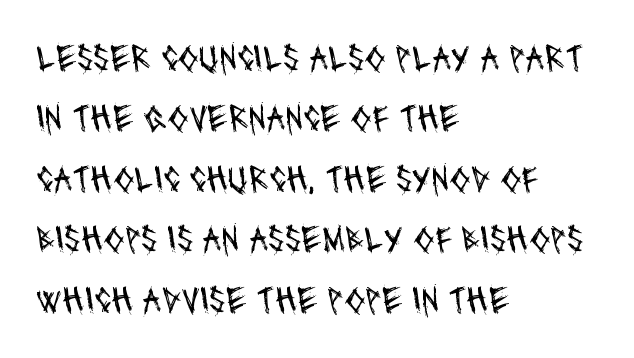
Is this a heavy cut? Hardly; it is regular or lighter. You can tell from the bare stems that sans-serif type was used. Look at the tracking — it's just the regular setting, nothing added. A classic flush-left, rag-right setting is used for this passage. Proportional: the letters do not fall into vertical columns.
